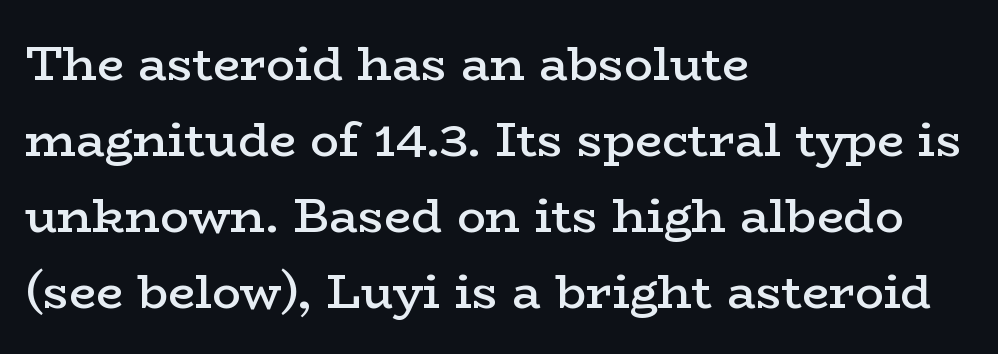
The image shows 48 px semibold, wide serif type, upright; set left-aligned, normal line spacing (1.58x), normal letter spacing, not underlined; low stroke contrast and a medium x-height.
